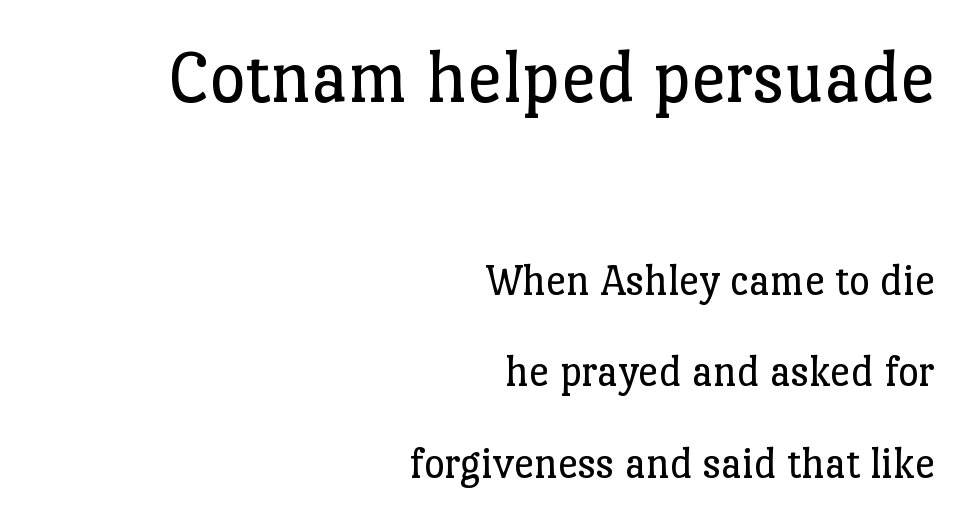
This sample is right-justified, so line beginnings fall wherever the words allow. Look at the bottom of the vertical strokes: they flare into serifs here. Each row of text sits above clean, open space. Size contrast runs from large at the top to small at the bottom.
